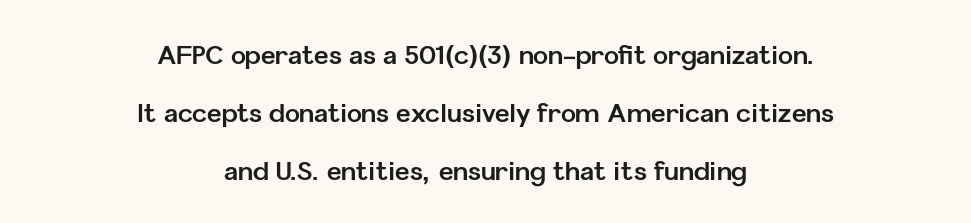
{"italic": "no", "bold": "yes", "underline": "no", "align": "center", "line_spacing": "loose", "line_spacing_ratio": 2.32, "letter_spacing": "normal", "letter_spacing_em": 0.0, "glyph_px": 25}
